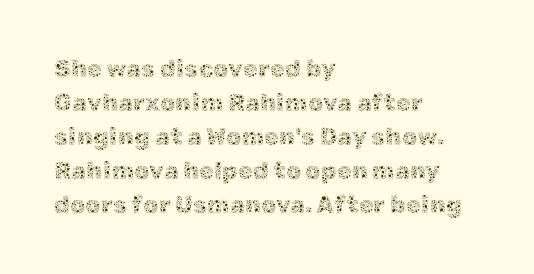
Q: Is the text bold? A: No.
Q: Is the text italic (slanted)? A: No, it is upright.
Q: Is the text underlined? A: No.
Q: How is the paragraph aligned? A: Left-aligned.
Q: Is the spacing between letters normal or unusually wide? A: Normal.
Q: Is the spacing between lines tight, normal or loose? A: Normal.
